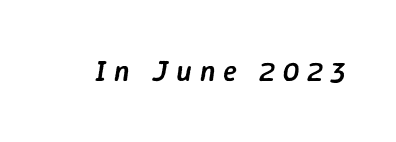
The image shows 29 px semibold type, italic (leaning right); set unusually wide letter spacing (+0.27 em), not underlined; low stroke contrast and a medium x-height.
